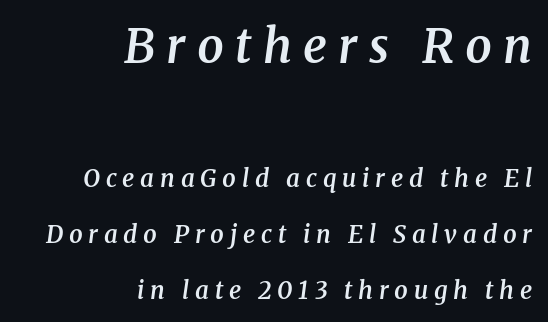
{"serif": "yes", "italic": "yes", "lean": "right", "slant_degrees": 8, "bold": "semi", "weight": "semibold", "width": "normal", "stroke_contrast": "medium", "x_height": "medium", "monospaced": "no", "underline": "no", "align": "right", "line_spacing": "loose", "line_spacing_ratio": 2.33, "letter_spacing": "wide", "letter_spacing_em": 0.24, "larger_block": "first", "size_ratio": 1.96, "glyph_px": 47}
